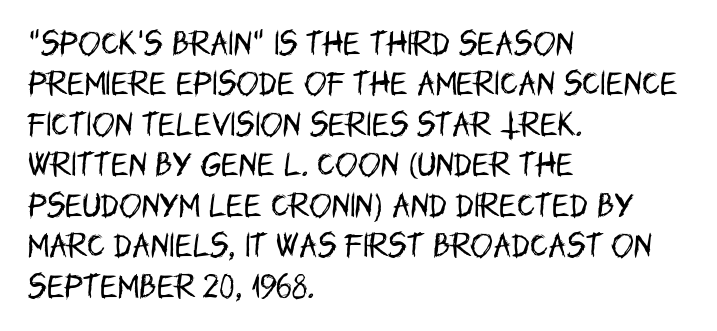
Q: Is the text bold? A: No.
Q: Is the text italic (slanted)? A: No, it is upright.
Q: Is the text underlined? A: No.
Q: How is the paragraph aligned? A: Left-aligned.
Q: Is the spacing between letters normal or unusually wide? A: Normal.
Q: Is the spacing between lines tight, normal or loose? A: Normal.
